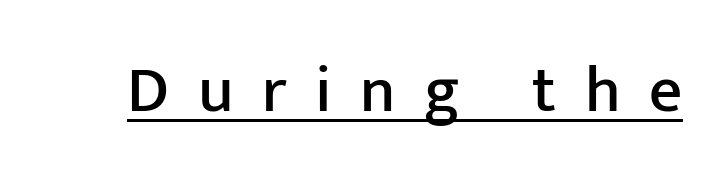
The image shows 65 px sans-serif type, upright; set unusually wide letter spacing (+0.44 em), underlined; low stroke contrast and a medium x-height.
